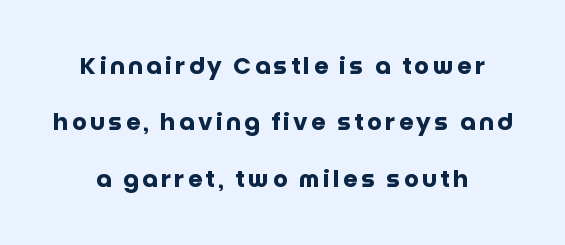
{"italic": "no", "bold": "yes", "underline": "no", "line_spacing": "loose", "line_spacing_ratio": 2.45, "glyph_px": 23}
